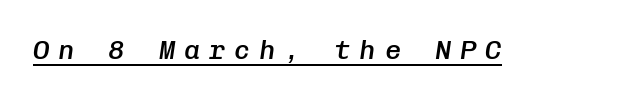
The image shows 27 px text type, italic (leaning right); set unusually wide letter spacing (+0.33 em), underlined.
